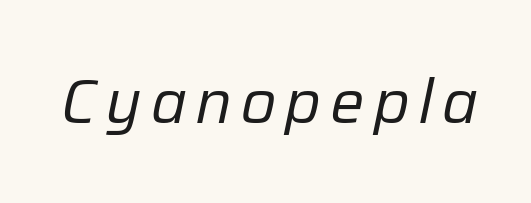
The image shows 61 px regular-weight type, italic (leaning right); set not underlined; low stroke contrast and a medium x-height.
